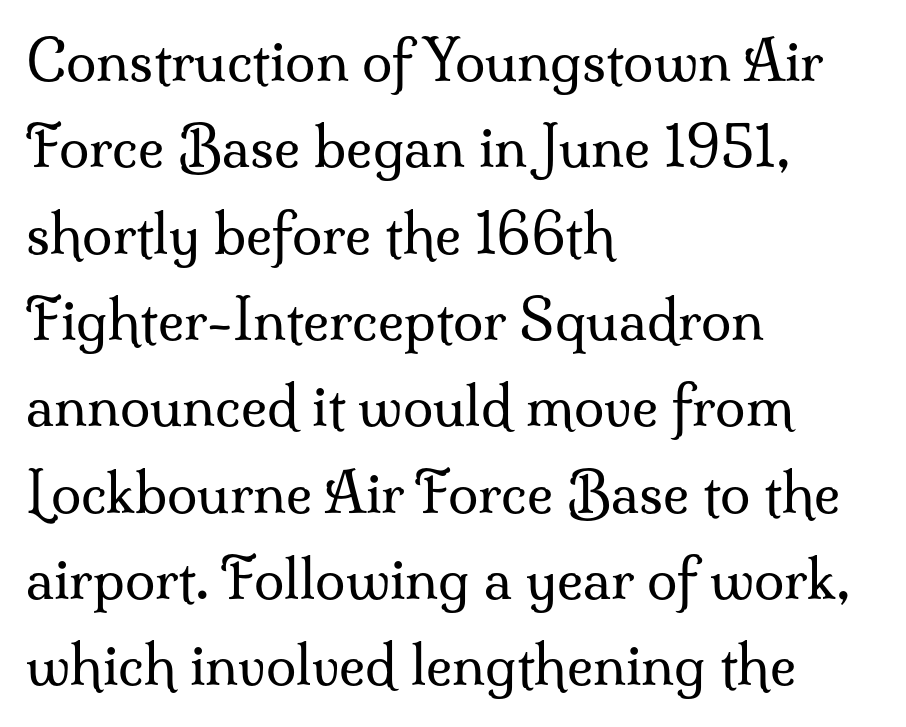
{"serif": "yes", "italic": "no", "bold": "no", "weight": "regular", "width": "normal", "stroke_contrast": "medium", "x_height": "small", "monospaced": "no", "underline": "no", "align": "left", "line_spacing": "normal", "line_spacing_ratio": 1.57, "letter_spacing": "normal", "letter_spacing_em": 0.0, "glyph_px": 55}
